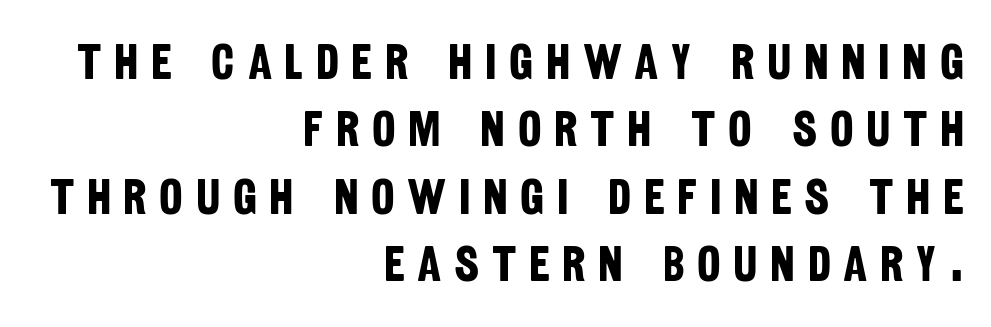
{"serif": "no", "bold": "yes", "weight": "bold", "width": "condensed", "stroke_contrast": "low", "x_height": "large", "monospaced": "no", "underline": "no", "align": "right", "line_spacing": "normal", "line_spacing_ratio": 1.35, "letter_spacing": "wide", "letter_spacing_em": 0.25, "glyph_px": 50}
